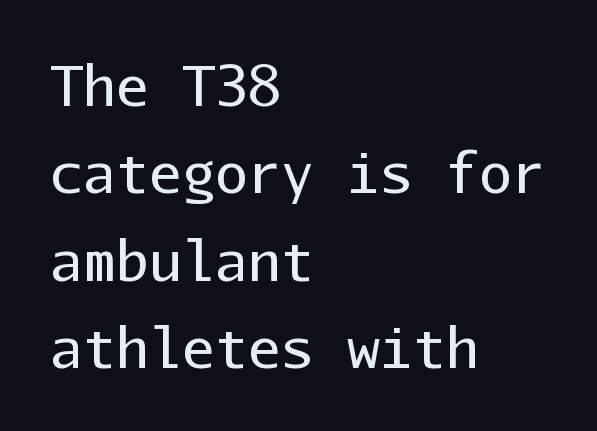
The ragged edge is on the right, which tells us the setting is flush left. Unlike italic type, these characters show no tilt at all. The weight would be labelled regular, book, light, or lighter still. Monospaced: the letters line up in strict vertical columns. Observe the absence of serifs on each vertical stroke in this sample.
